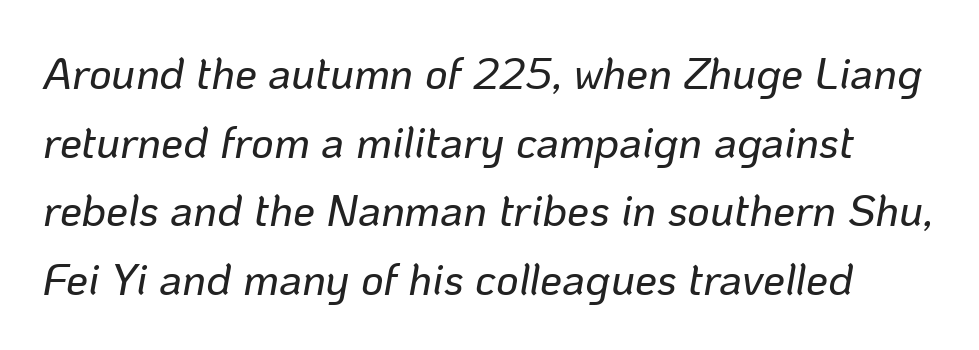
The passage shown is typed in a proportional face where columns would drift. Letters rest on an invisible, unmarked baseline. It's the slanting kind of type. Default kerning and tracking; the words read as compact shapes.
